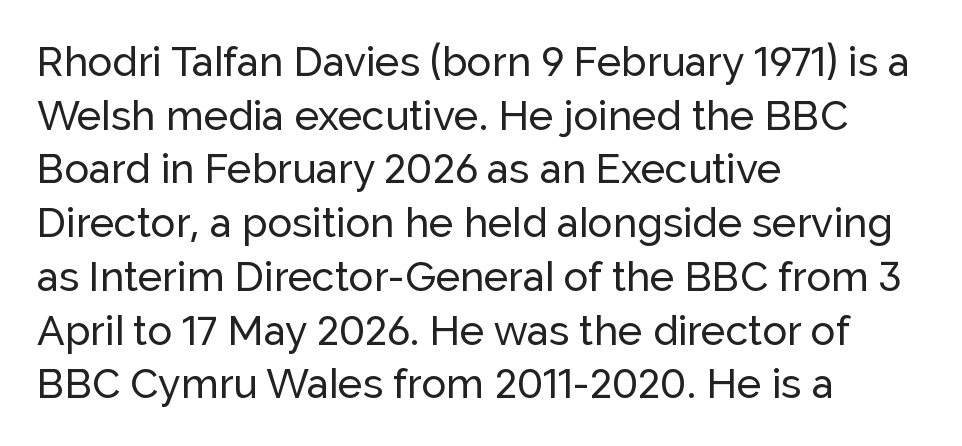
The letters advance in unequal steps, a hallmark of proportional type. The lines in this sample share a left origin and differ only in where they stop. Vertical strokes here are truly vertical. The lines sit at an ordinary, default distance from one another.
